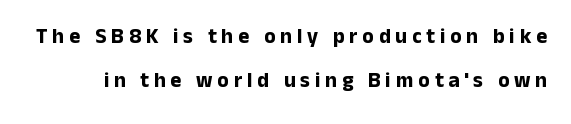
{"italic": "no", "bold": "yes", "underline": "no", "line_spacing": "loose", "line_spacing_ratio": 2.08, "letter_spacing": "wide", "letter_spacing_em": 0.23, "glyph_px": 21}
